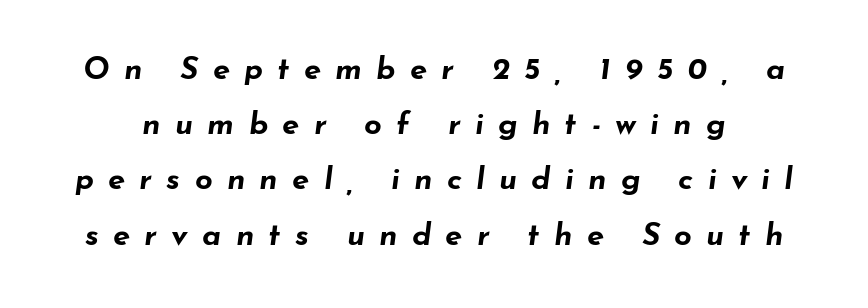
Q: Is the text bold? A: Yes.
Q: Is the text italic (slanted)? A: Yes, it leans right by about 7 degrees.
Q: Is the text underlined? A: No.
Q: Is the spacing between letters normal or unusually wide? A: Unusually wide.
Q: Width (condensed, normal, or wide)? A: Wide.
Q: Stroke contrast? A: Low.
Q: x-height? A: Small.
Q: Monospaced? A: No.
